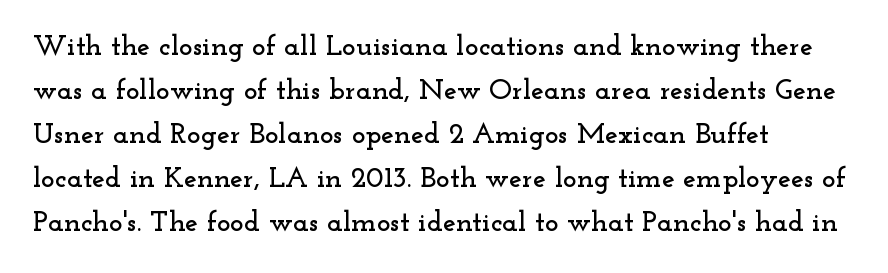
Q: Is the text italic (slanted)? A: No, it is upright.
Q: Is the typeface a serif or a sans-serif typeface? A: Serif.
Q: Is the text underlined? A: No.
Q: How is the paragraph aligned? A: Left-aligned.
Q: Is the spacing between letters normal or unusually wide? A: Normal.
Q: Is the spacing between lines tight, normal or loose? A: Normal.
Q: Width (condensed, normal, or wide)? A: Wide.
Q: Stroke contrast? A: Low.
Q: x-height? A: Small.
Q: Monospaced? A: No.
